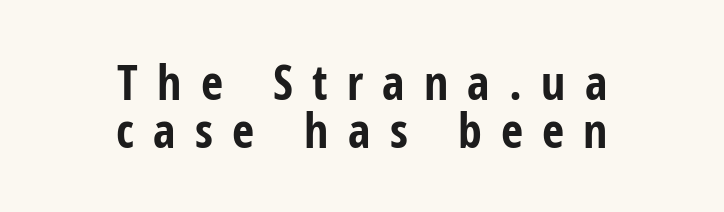
The image shows 48 px bold, condensed sans-serif type, upright; set centered, tight line spacing (1.01x), unusually wide letter spacing (+0.4 em), not underlined; low stroke contrast and a medium x-height.
